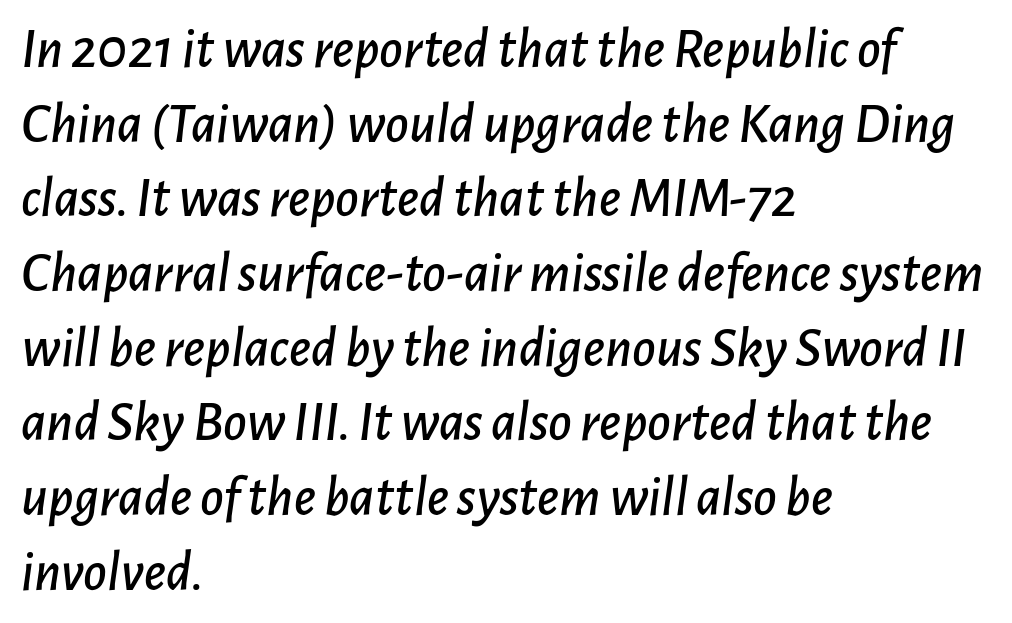
The image shows 57 px text type, italic (leaning right); set left-aligned, normal line spacing (1.31x), normal letter spacing, not underlined; low stroke contrast and a medium x-height.
